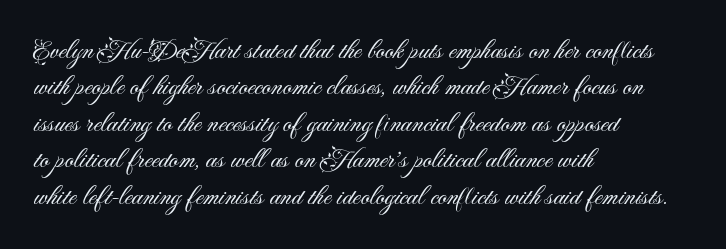
Students, observe: this is what conventionally led text looks like. Check the space under the baseline: it is left empty. The passage is arranged the way most books set body copy — flush left. Regarding serifs, this sample does without them.
